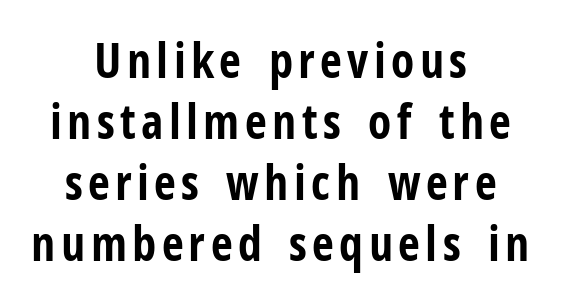
The image shows 48 px bold, condensed sans-serif type, upright; set centered, normal line spacing (1.27x), not underlined; low stroke contrast and a medium x-height.
